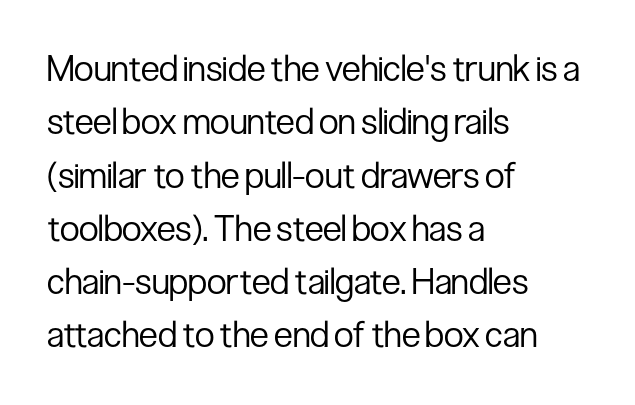
Q: Is the text bold? A: No.
Q: Is the text italic (slanted)? A: No, it is upright.
Q: Is the typeface a serif or a sans-serif typeface? A: Sans-serif.
Q: Is the text underlined? A: No.
Q: How is the paragraph aligned? A: Left-aligned.
Q: Is the spacing between letters normal or unusually wide? A: Normal.
Q: Is the spacing between lines tight, normal or loose? A: Normal.
Q: Width (condensed, normal, or wide)? A: Condensed.
Q: Stroke contrast? A: Low.
Q: x-height? A: Medium.
Q: Monospaced? A: No.
